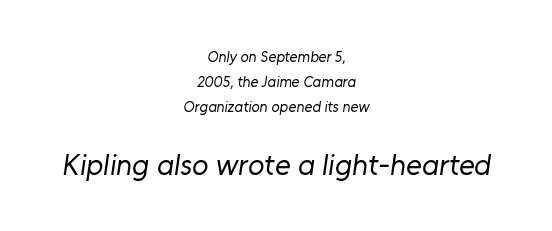
The image shows 30 px regular-weight sans-serif type; set centered, normal line spacing (1.67x), normal letter spacing, not underlined; the second (bottom) block is 2.0x larger; low stroke contrast and a medium x-height.
